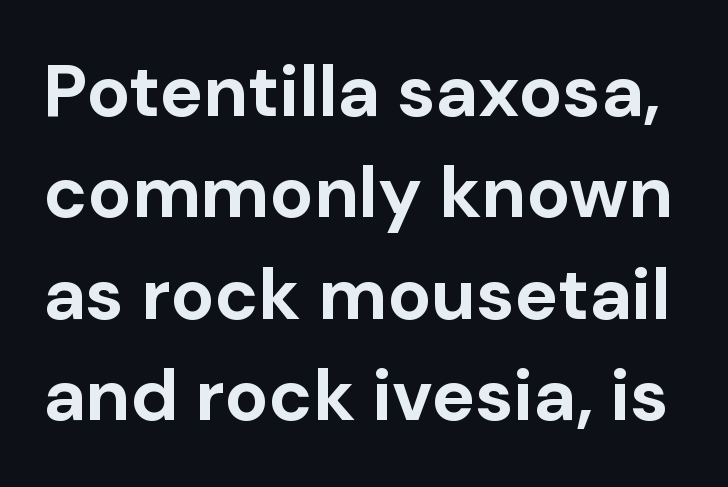
{"serif": "no", "italic": "no", "bold": "yes", "weight": "bold", "width": "normal", "stroke_contrast": "low", "x_height": "medium", "monospaced": "no", "underline": "no", "line_spacing": "normal", "line_spacing_ratio": 1.39, "letter_spacing": "normal", "letter_spacing_em": 0.0, "glyph_px": 73}
